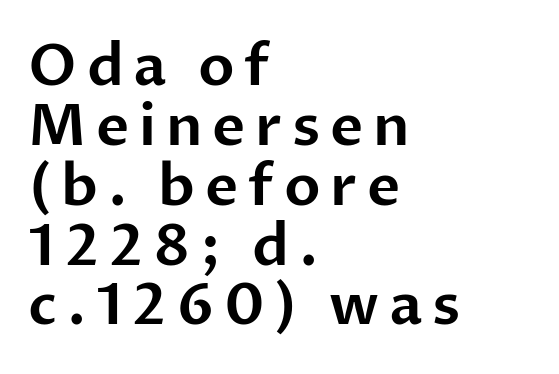
{"serif": "no", "italic": "no", "width": "normal", "stroke_contrast": "low", "x_height": "medium", "monospaced": "no", "underline": "no", "align": "left", "line_spacing": "tight", "line_spacing_ratio": 1.05, "glyph_px": 57}
